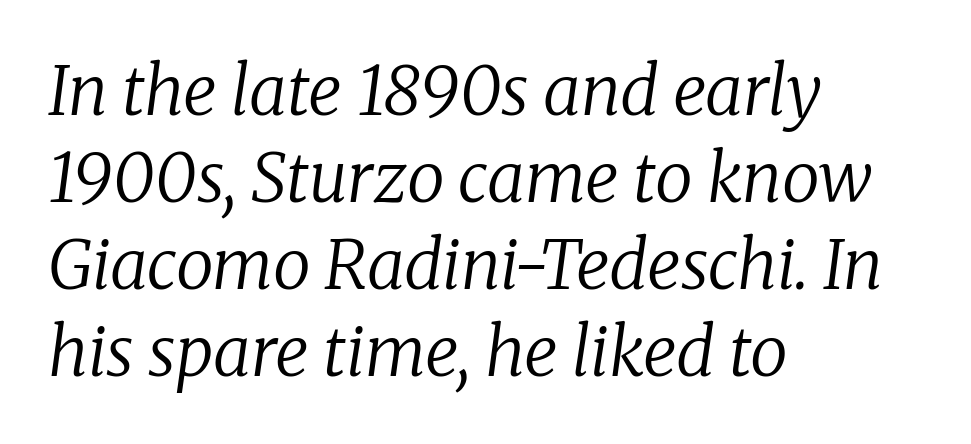
Q: Is the text bold? A: No.
Q: Is the text italic (slanted)? A: Yes, it leans right by about 8 degrees.
Q: Is the typeface a serif or a sans-serif typeface? A: Serif.
Q: Is the text underlined? A: No.
Q: How is the paragraph aligned? A: Left-aligned.
Q: Is the spacing between letters normal or unusually wide? A: Normal.
Q: Is the spacing between lines tight, normal or loose? A: Normal.
Q: Width (condensed, normal, or wide)? A: Normal.
Q: Stroke contrast? A: Low.
Q: x-height? A: Medium.
Q: Monospaced? A: No.
